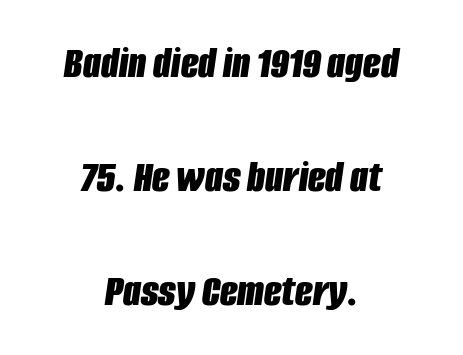
When letters slant like this, we call the style italic. Nobody drew a line under any word here. Honestly, the rows look like they've been pulled way apart. The rag falls on both sides of this text block equally. Is this a fixed-width face? No — the glyphs have proportional, varying widths.
